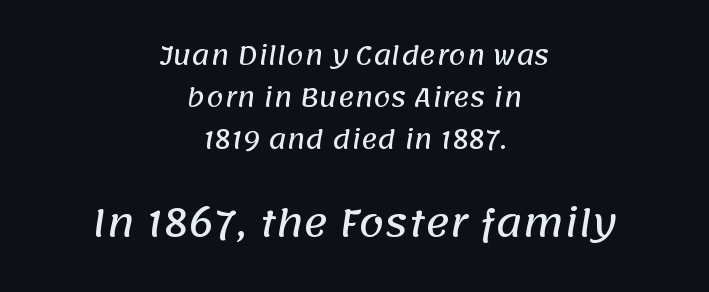
{"serif": "no", "width": "normal", "stroke_contrast": "low", "x_height": "large", "monospaced": "no", "underline": "no", "align": "center", "line_spacing": "normal", "line_spacing_ratio": 1.69, "letter_spacing": "normal", "letter_spacing_em": 0.0, "larger_block": "second", "size_ratio": 1.48, "glyph_px": 37}
